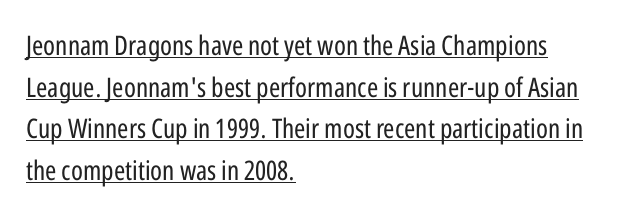
The image shows 27 px text type, upright; set left-aligned, normal line spacing (1.54x), normal letter spacing, underlined.
